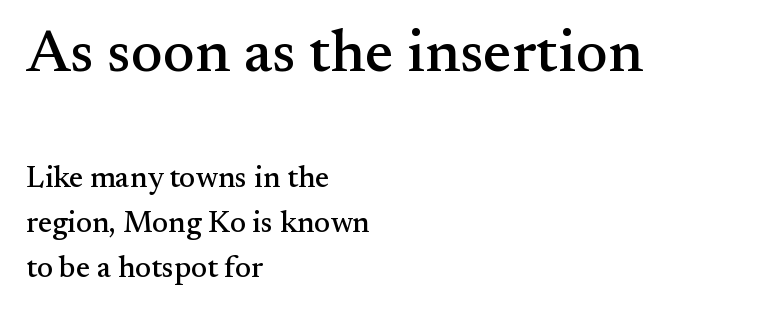
The image shows 60 px serif type, upright; set left-aligned, normal line spacing (1.5x), normal letter spacing, not underlined; the first (top) block is 2.0x larger; medium stroke contrast and a small x-height.
